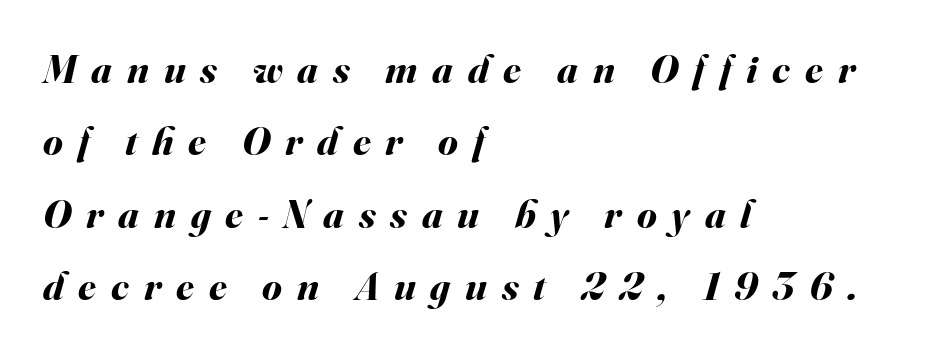
A clean baseline with only descenders dipping below it. Looks like regular typesetting: each glyph gets only the width it needs. The horizontal fit of the characters is loose and conspicuously gappy. It's the slanting kind of type.
